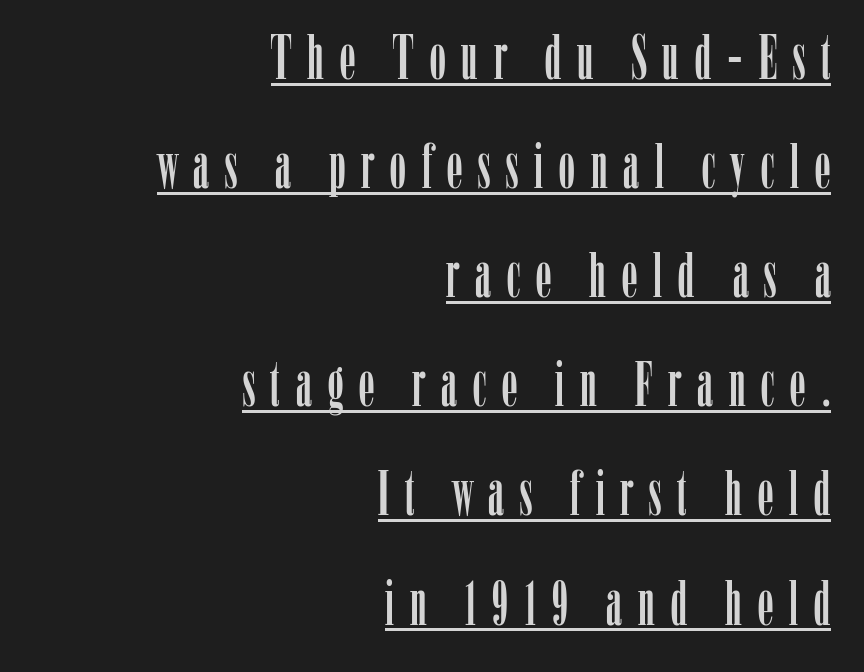
Q: Is the text italic (slanted)? A: No, it is upright.
Q: Is the typeface a serif or a sans-serif typeface? A: Serif.
Q: Is the text underlined? A: Yes.
Q: How is the paragraph aligned? A: Right-aligned.
Q: Is the spacing between letters normal or unusually wide? A: Unusually wide.
Q: Width (condensed, normal, or wide)? A: Condensed.
Q: Stroke contrast? A: Low.
Q: x-height? A: Medium.
Q: Monospaced? A: No.
